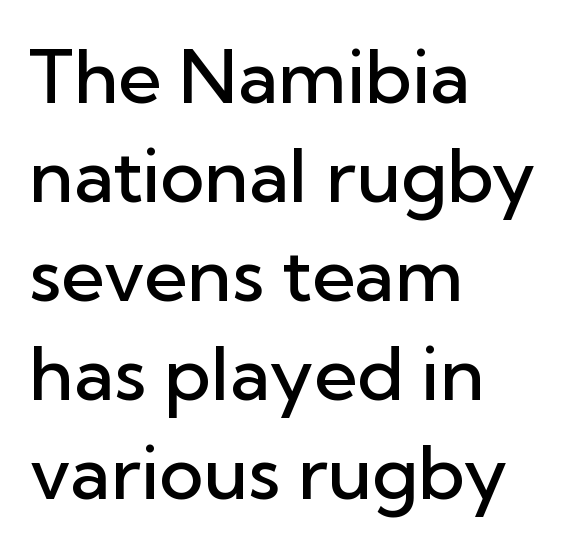
Q: Is the text bold? A: Semi-bold.
Q: Is the text italic (slanted)? A: No, it is upright.
Q: Is the typeface a serif or a sans-serif typeface? A: Sans-serif.
Q: Is the text underlined? A: No.
Q: How is the paragraph aligned? A: Left-aligned.
Q: Is the spacing between letters normal or unusually wide? A: Normal.
Q: Is the spacing between lines tight, normal or loose? A: Normal.
Q: Width (condensed, normal, or wide)? A: Normal.
Q: Stroke contrast? A: Low.
Q: x-height? A: Medium.
Q: Monospaced? A: No.
